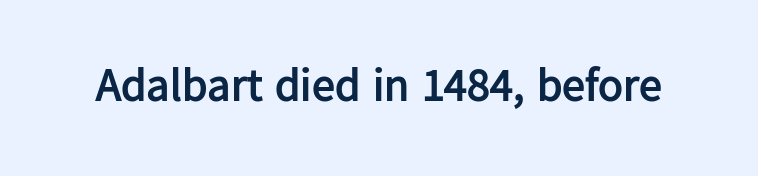
The image shows 46 px semibold sans-serif type, upright; set normal letter spacing, not underlined; low stroke contrast and a medium x-height.
